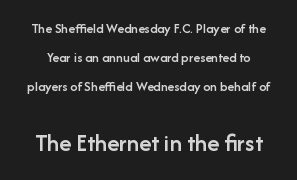
Bare-footed words on every line. A student would notice the bottom passage is typeset larger than what precedes it. You can tell it's not italic because the verticals are truly vertical. Vertically, the passage feels expansive, rows floating well apart.
